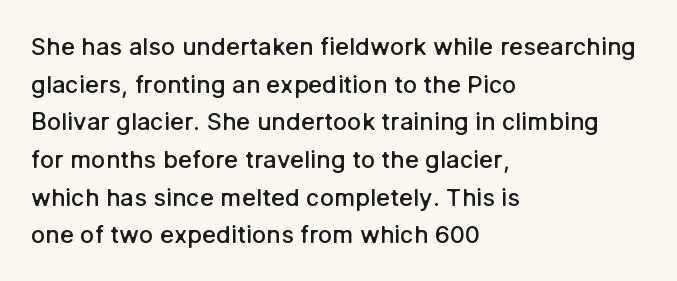
If you drew a ruler down the left edge, every line would touch it. Successive baselines arrive at the customary interval. The passage shown is semibold, sitting just below true bold. Style check: upright.
